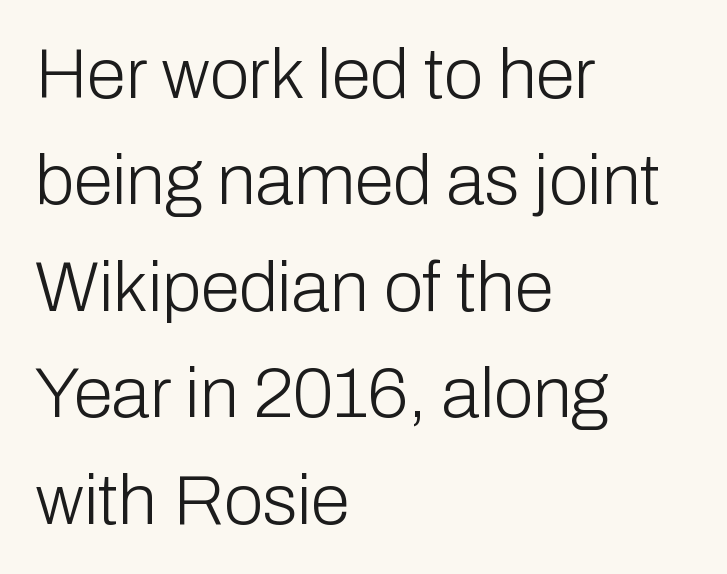
Characters follow at the spacing the type designer built in. A roman cut, with each character standing at attention. The text was rendered using a sans face with plain stroke endings. Proportional: the letters do not fall into vertical columns.
